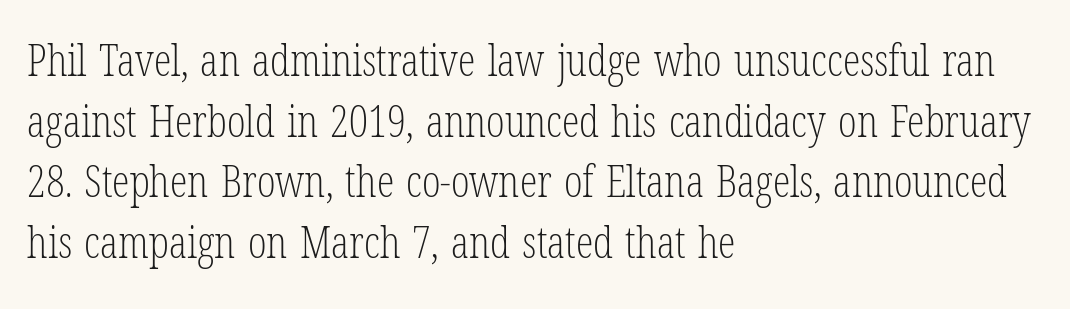
{"serif": "yes", "italic": "no", "bold": "no", "weight": "light", "width": "condensed", "stroke_contrast": "low", "x_height": "medium", "monospaced": "no", "underline": "no", "align": "left", "line_spacing": "normal", "line_spacing_ratio": 1.38, "letter_spacing": "normal", "letter_spacing_em": 0.0, "glyph_px": 44}
